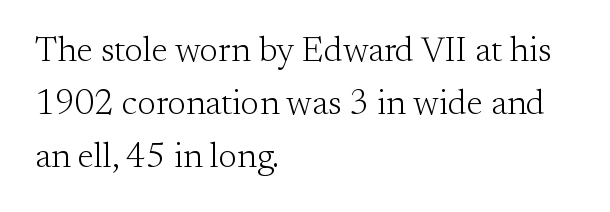
The image shows 35 px light serif type, upright; set left-aligned, normal line spacing (1.51x), normal letter spacing, not underlined; medium stroke contrast and a small x-height.
